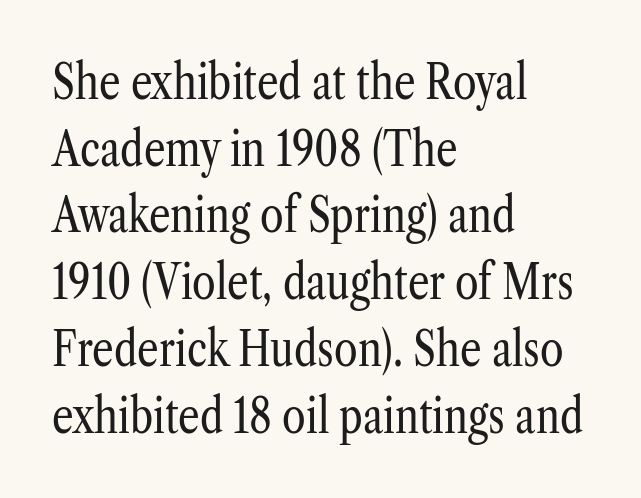
Q: Is the text bold? A: No.
Q: Is the text italic (slanted)? A: No, it is upright.
Q: Is the typeface a serif or a sans-serif typeface? A: Serif.
Q: Is the text underlined? A: No.
Q: How is the paragraph aligned? A: Left-aligned.
Q: Is the spacing between letters normal or unusually wide? A: Normal.
Q: Is the spacing between lines tight, normal or loose? A: Normal.
Q: Width (condensed, normal, or wide)? A: Condensed.
Q: Stroke contrast? A: Low.
Q: x-height? A: Medium.
Q: Monospaced? A: No.
